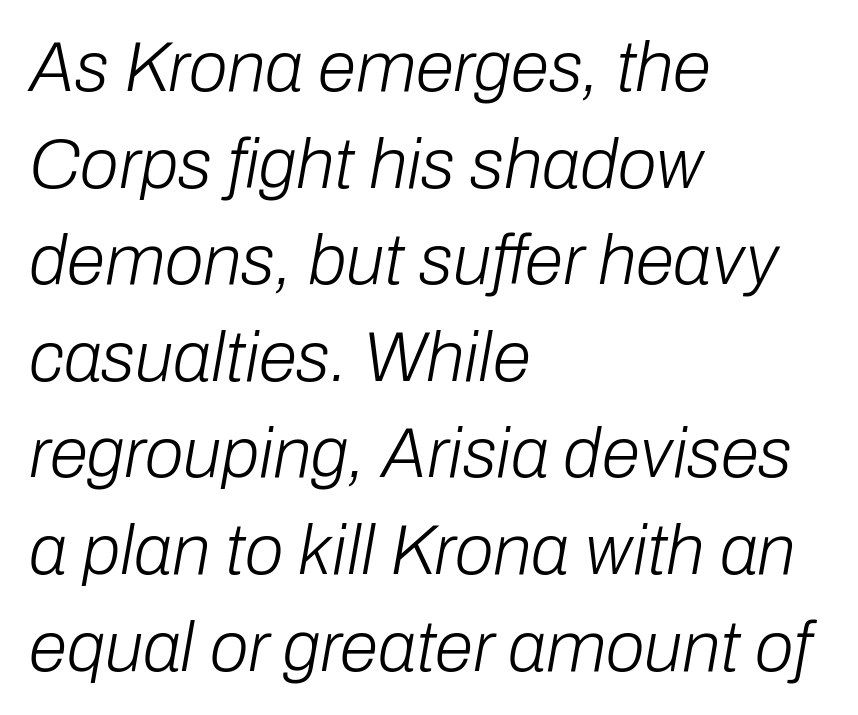
Q: Is the text bold? A: No.
Q: Is the text italic (slanted)? A: Yes, it leans right by about 10 degrees.
Q: Is the text underlined? A: No.
Q: How is the paragraph aligned? A: Left-aligned.
Q: Is the spacing between letters normal or unusually wide? A: Normal.
Q: Is the spacing between lines tight, normal or loose? A: Normal.
Q: Width (condensed, normal, or wide)? A: Normal.
Q: Stroke contrast? A: Low.
Q: x-height? A: Medium.
Q: Monospaced? A: No.
